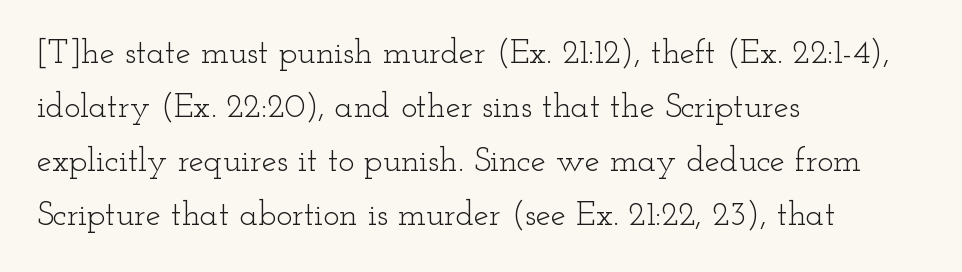
Teacher's note: observe the even left margin — that is flush-left alignment. This sample has the flowing, uneven cadence of proportional lettering. Old-style or modern, the face here clearly has serifs. Stroke thickness stays within the range of a standard reading face or lighter. No extra tracking has been applied to these lines. Rule under the text: the space is simply empty.
